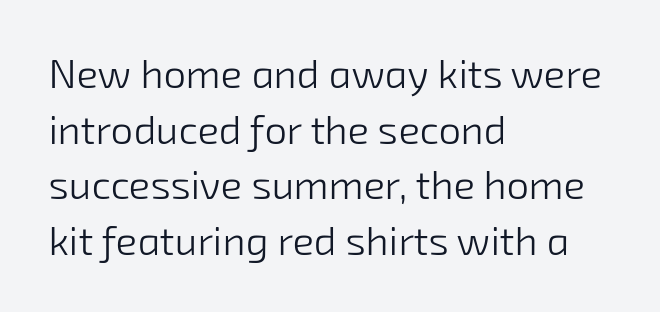
{"serif": "no", "bold": "no", "weight": "light", "width": "normal", "stroke_contrast": "low", "x_height": "medium", "monospaced": "no", "underline": "no", "align": "left", "line_spacing": "normal", "line_spacing_ratio": 1.39, "letter_spacing": "normal", "letter_spacing_em": 0.0, "glyph_px": 40}
